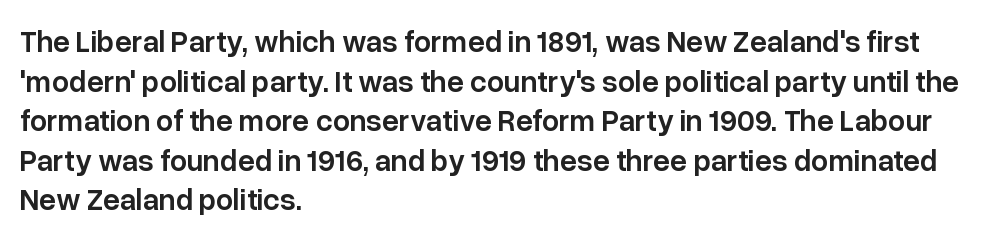
Does the leading feel generous? No, just average. Every letter is mildly thick-stroked: semibold rather than bold. Looks like regular typesetting: each glyph gets only the width it needs. The face used here is rendered with its standard letterfit. Typographically, this falls in the sans-serif category. Quick note: underline off.
